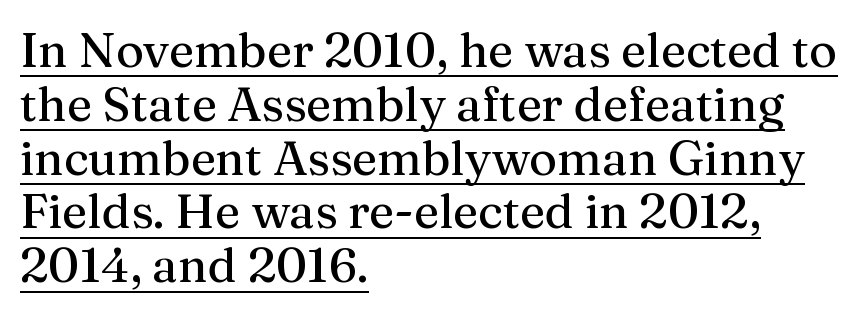
The image shows 48 px serif type, upright; set left-aligned, tight line spacing (1.12x), normal letter spacing, underlined; medium stroke contrast and a medium x-height.
